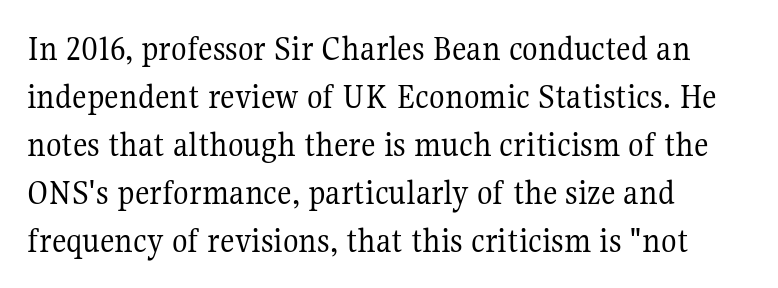
{"serif": "yes", "italic": "no", "bold": "no", "weight": "regular", "width": "normal", "stroke_contrast": "medium", "x_height": "medium", "monospaced": "no", "underline": "no", "align": "left", "line_spacing": "normal", "line_spacing_ratio": 1.33, "letter_spacing": "normal", "letter_spacing_em": 0.0, "glyph_px": 36}
